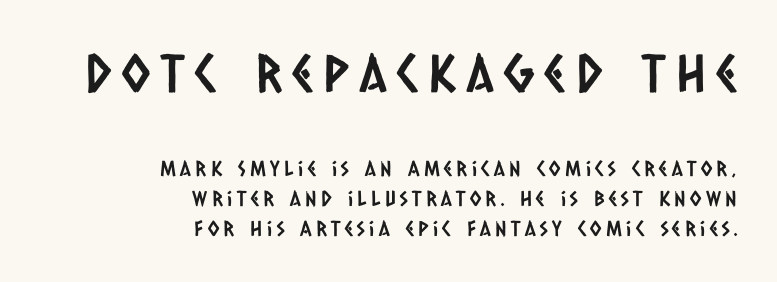
{"serif": "no", "width": "condensed", "stroke_contrast": "low", "x_height": "large", "monospaced": "no", "underline": "no", "align": "right", "line_spacing": "normal", "line_spacing_ratio": 1.42, "letter_spacing": "wide", "letter_spacing_em": 0.21, "larger_block": "first", "size_ratio": 2.48, "glyph_px": 52}
